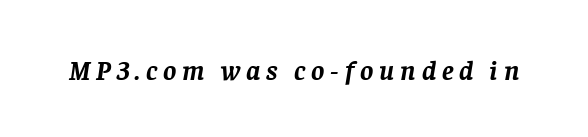
Q: Is the text bold? A: Yes.
Q: Is the text italic (slanted)? A: Yes, it leans right by about 8 degrees.
Q: Is the typeface a serif or a sans-serif typeface? A: Serif.
Q: Is the text underlined? A: No.
Q: Is the spacing between letters normal or unusually wide? A: Unusually wide.
Q: Width (condensed, normal, or wide)? A: Normal.
Q: Stroke contrast? A: Low.
Q: x-height? A: Large.
Q: Monospaced? A: No.
